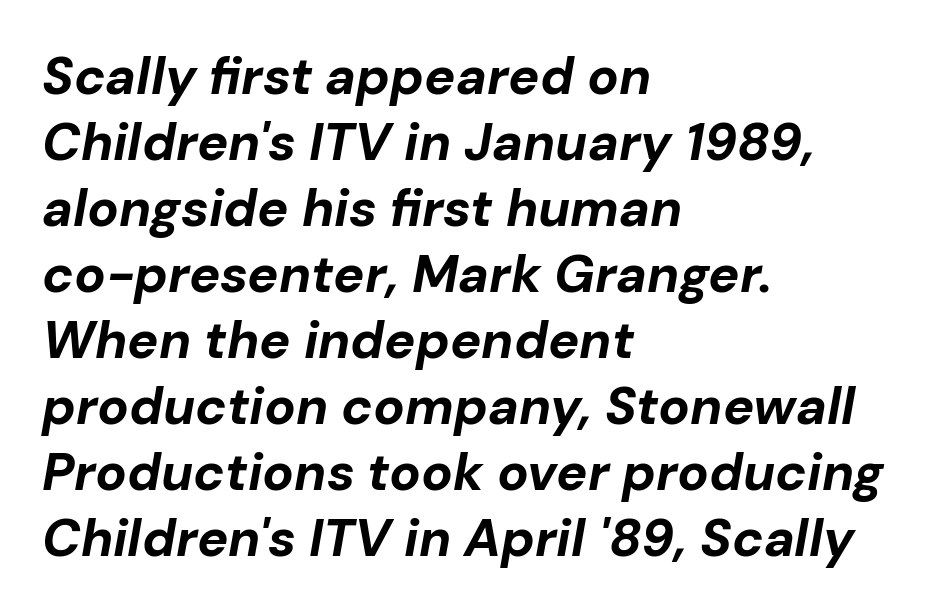
A classic flush-left, rag-right setting is used for this passage. Any mark beneath the type? The region is blank. Compared with typical paragraphs, the rows here are spaced about the same. Compared with typical body copy, the letter spacing here is the same.
